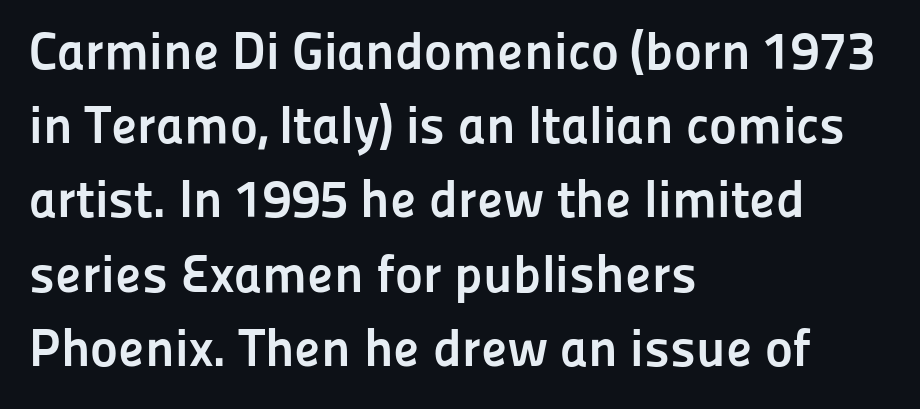
Q: Is the text bold? A: Yes.
Q: Is the text italic (slanted)? A: No, it is upright.
Q: Is the typeface a serif or a sans-serif typeface? A: Sans-serif.
Q: Is the text underlined? A: No.
Q: How is the paragraph aligned? A: Left-aligned.
Q: Is the spacing between letters normal or unusually wide? A: Normal.
Q: Is the spacing between lines tight, normal or loose? A: Normal.
Q: Width (condensed, normal, or wide)? A: Normal.
Q: Stroke contrast? A: Low.
Q: x-height? A: Medium.
Q: Monospaced? A: No.
